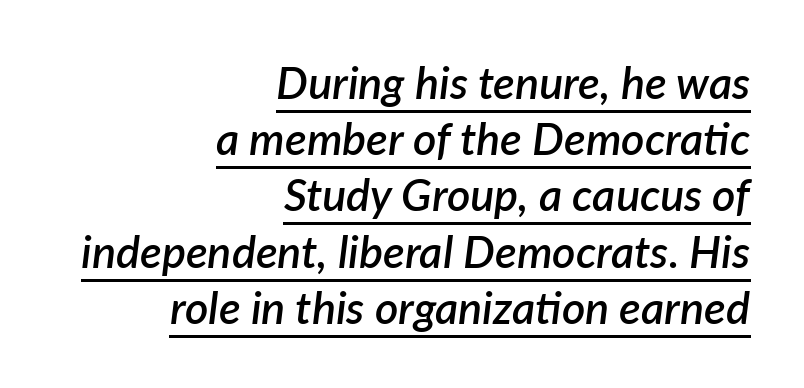
{"italic": "yes", "lean": "right", "slant_degrees": 7, "bold": "semi", "weight": "semibold", "width": "normal", "stroke_contrast": "low", "x_height": "medium", "monospaced": "no", "underline": "yes", "align": "right", "line_spacing": "normal", "line_spacing_ratio": 1.25, "letter_spacing": "normal", "letter_spacing_em": 0.0, "glyph_px": 45}
